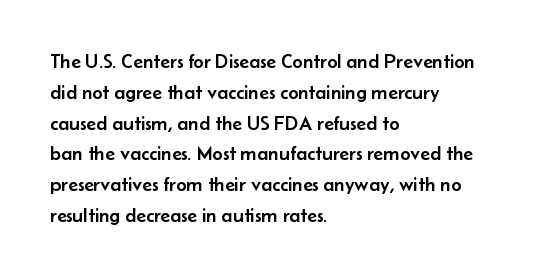
The image shows 20 px text type, upright; set left-aligned, normal line spacing (1.54x), normal letter spacing, not underlined.
